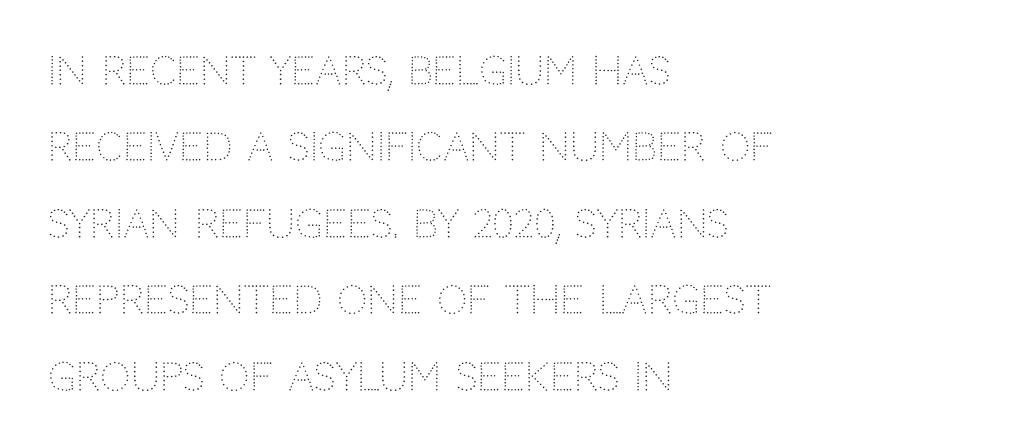
It's the straight-up-and-down kind of type. Widely set lines give the paragraph a tall, airy silhouette. Caption: standard tracking, unaltered. The area under the type is left untouched. Is this a fixed-width face? No — the glyphs have proportional, varying widths. No letter is thick-stroked: the sample isn't bold.
